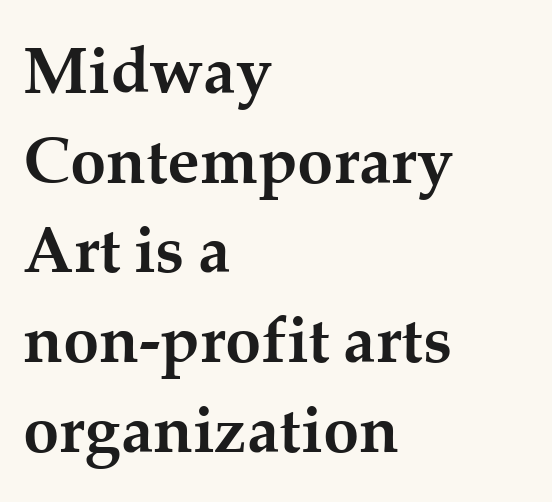
{"serif": "yes", "italic": "no", "bold": "yes", "weight": "semibold", "width": "normal", "stroke_contrast": "medium", "x_height": "medium", "monospaced": "no", "underline": "no", "align": "left", "line_spacing": "normal", "line_spacing_ratio": 1.38, "letter_spacing": "normal", "letter_spacing_em": 0.0, "glyph_px": 65}
